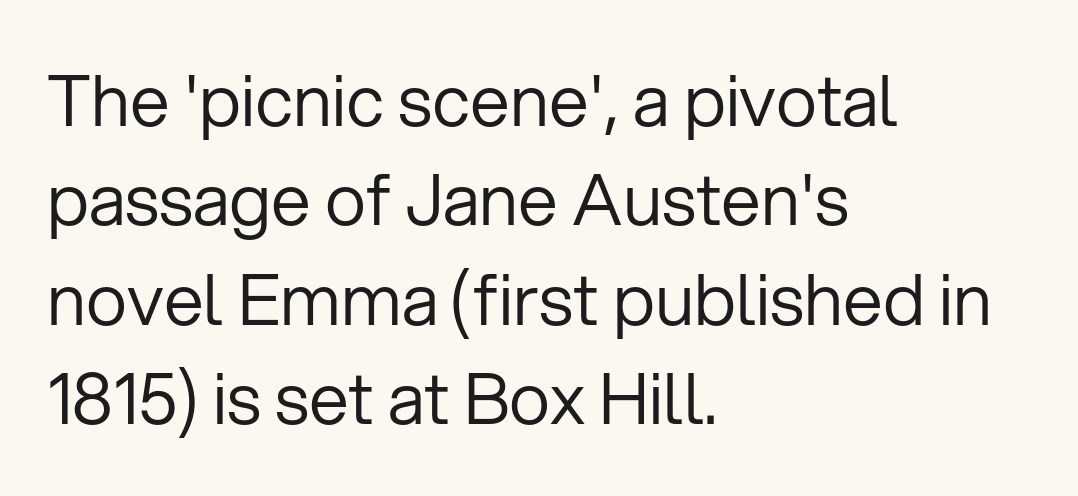
The paragraph has a hard left edge and a soft right edge. Weight: regular or lighter. The lines sit at an ordinary, default distance from one another. The letters stand straight up with perfectly vertical stems. The foot of each line stays bare and open.
